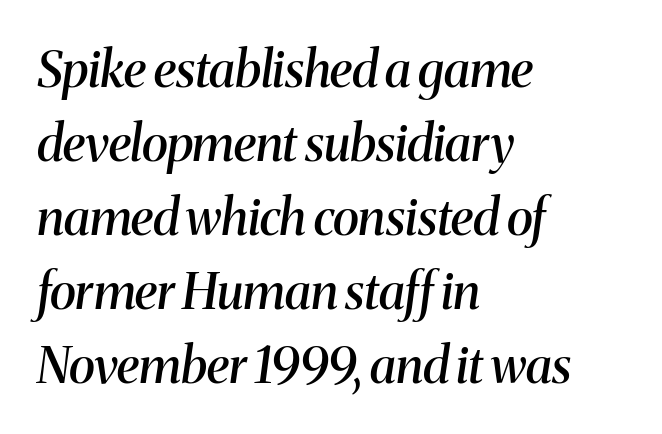
{"serif": "yes", "italic": "yes", "lean": "right", "slant_degrees": 8, "bold": "semi", "weight": "semibold", "width": "normal", "stroke_contrast": "medium", "x_height": "medium", "monospaced": "no", "underline": "no", "align": "left", "line_spacing": "normal", "line_spacing_ratio": 1.48, "letter_spacing": "normal", "letter_spacing_em": 0.0, "glyph_px": 50}
